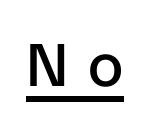
{"serif": "no", "italic": "no", "bold": "semi", "weight": "semibold", "width": "normal", "stroke_contrast": "low", "x_height": "medium", "monospaced": "no", "underline": "yes", "letter_spacing": "wide", "letter_spacing_em": 0.33, "glyph_px": 60}
